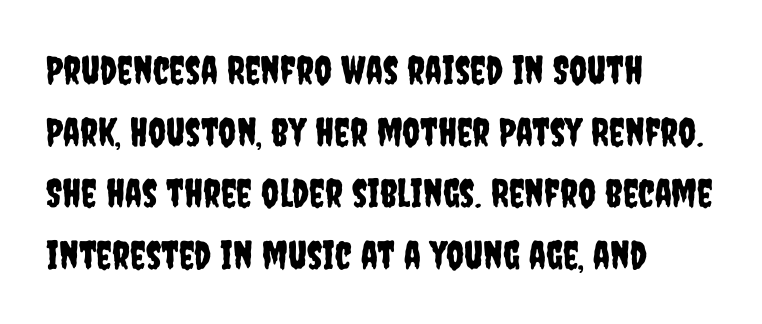
The image shows 39 px condensed sans-serif type, upright; set left-aligned, normal line spacing (1.58x), normal letter spacing, not underlined; low stroke contrast and a large x-height.
